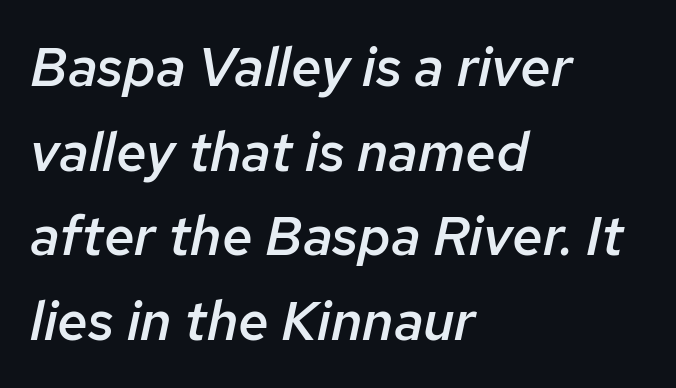
Check the space under the baseline: it is left empty. Summary of vertical rhythm: regular, with standard interline spacing. The setting favours the left margin, as ordinary paragraphs usually do. Weight check: semibold — heavier than regular, not quite bold. Proportional: the letters do not fall into vertical columns.
